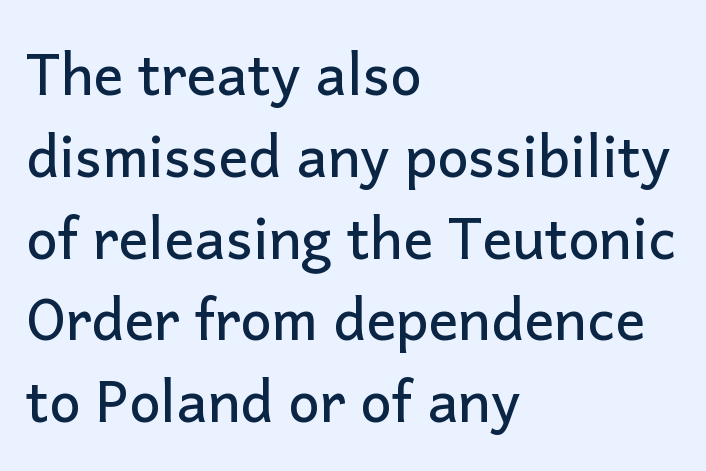
Q: Is the text italic (slanted)? A: No, it is upright.
Q: Is the typeface a serif or a sans-serif typeface? A: Sans-serif.
Q: Is the text underlined? A: No.
Q: How is the paragraph aligned? A: Left-aligned.
Q: Is the spacing between letters normal or unusually wide? A: Normal.
Q: Is the spacing between lines tight, normal or loose? A: Normal.
Q: Width (condensed, normal, or wide)? A: Normal.
Q: Stroke contrast? A: Low.
Q: x-height? A: Medium.
Q: Monospaced? A: No.
